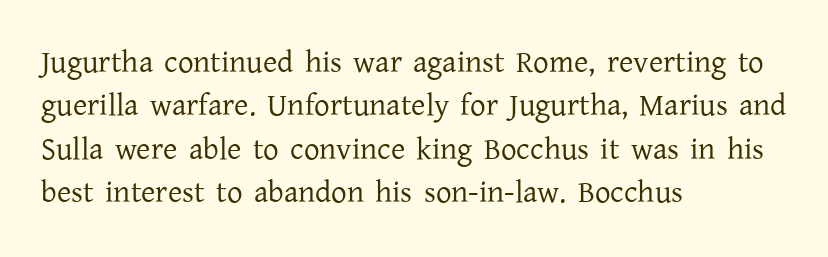
{"serif": "yes", "italic": "no", "bold": "no", "weight": "regular", "width": "normal", "stroke_contrast": "low", "x_height": "medium", "monospaced": "no", "underline": "no", "align": "left", "line_spacing": "normal", "line_spacing_ratio": 1.4, "letter_spacing": "normal", "letter_spacing_em": 0.0, "glyph_px": 31}
